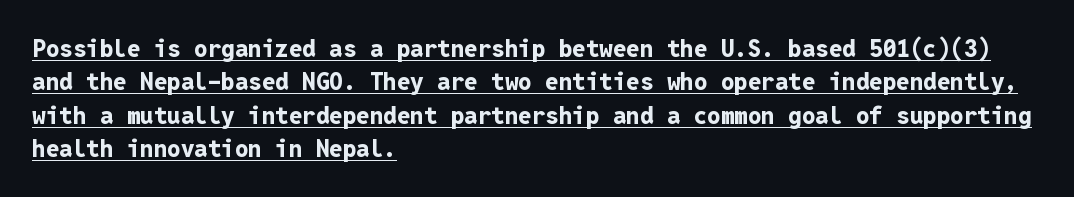
Q: Is the text bold? A: Yes.
Q: Is the text italic (slanted)? A: No, it is upright.
Q: Is the text underlined? A: Yes.
Q: How is the paragraph aligned? A: Left-aligned.
Q: Is the spacing between letters normal or unusually wide? A: Normal.
Q: Is the spacing between lines tight, normal or loose? A: Normal.
